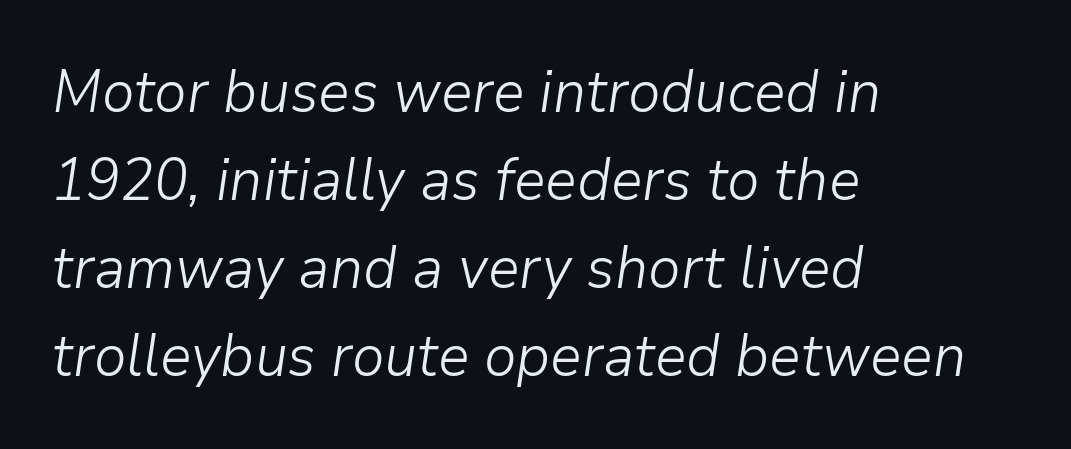
{"italic": "yes", "lean": "right", "slant_degrees": 9, "bold": "no", "weight": "light", "width": "normal", "stroke_contrast": "low", "x_height": "medium", "monospaced": "no", "underline": "no", "align": "left", "line_spacing": "normal", "line_spacing_ratio": 1.49, "letter_spacing": "normal", "letter_spacing_em": 0.0, "glyph_px": 59}
